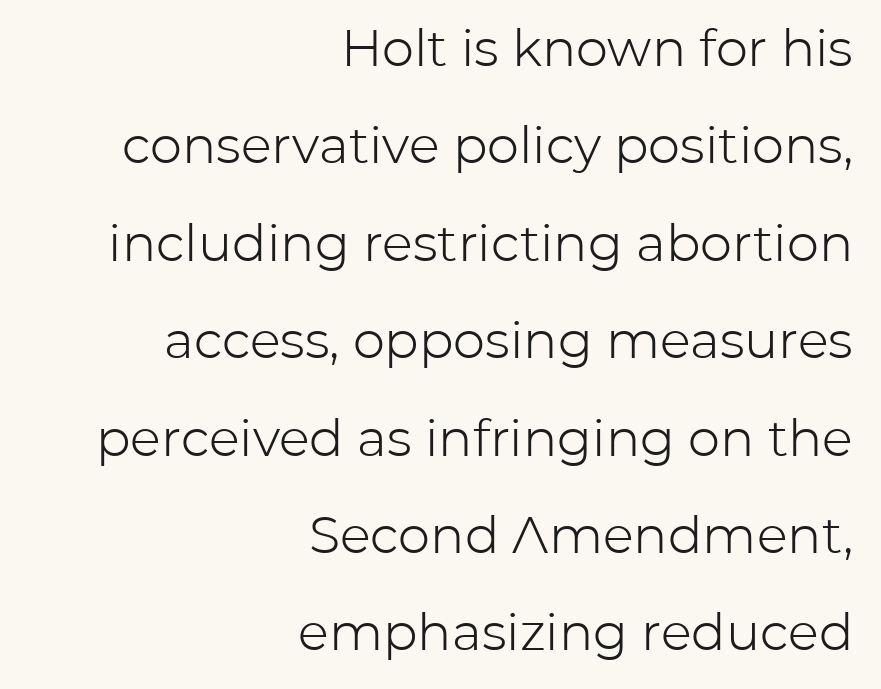
Q: Is the text bold? A: No.
Q: Is the text italic (slanted)? A: No, it is upright.
Q: Is the typeface a serif or a sans-serif typeface? A: Sans-serif.
Q: Is the text underlined? A: No.
Q: How is the paragraph aligned? A: Right-aligned.
Q: Is the spacing between letters normal or unusually wide? A: Normal.
Q: Is the spacing between lines tight, normal or loose? A: Loose.
Q: Width (condensed, normal, or wide)? A: Normal.
Q: Stroke contrast? A: Low.
Q: x-height? A: Medium.
Q: Monospaced? A: No.
